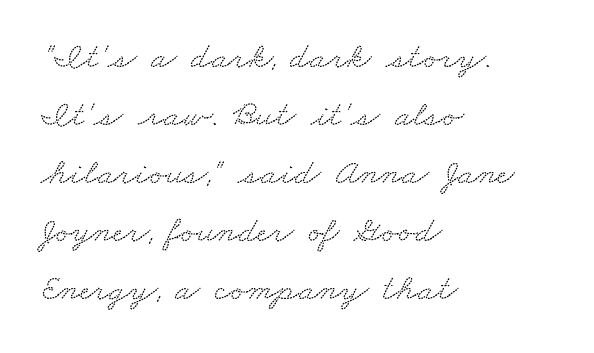
The image shows 37 px wide type; set left-aligned, normal line spacing (1.57x), normal letter spacing, not underlined; low stroke contrast and a small x-height.
